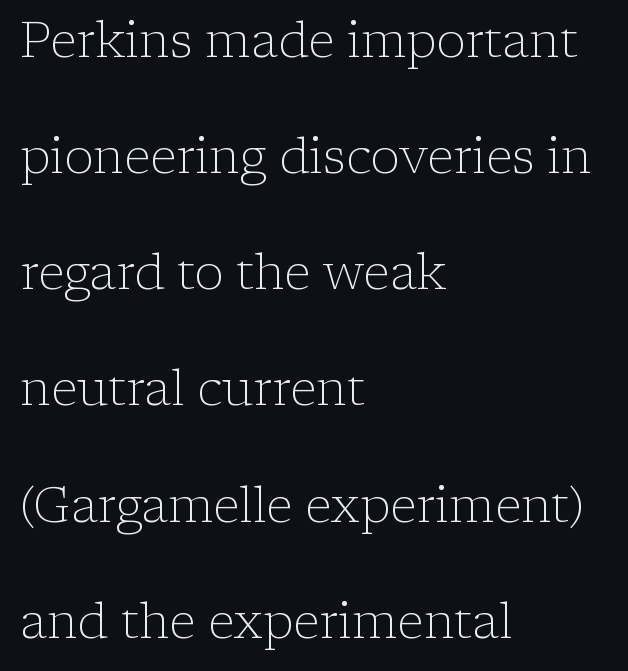
Q: Is the text bold? A: No.
Q: Is the text italic (slanted)? A: No, it is upright.
Q: Is the typeface a serif or a sans-serif typeface? A: Serif.
Q: Is the text underlined? A: No.
Q: How is the paragraph aligned? A: Left-aligned.
Q: Is the spacing between letters normal or unusually wide? A: Normal.
Q: Is the spacing between lines tight, normal or loose? A: Loose.
Q: Width (condensed, normal, or wide)? A: Normal.
Q: Stroke contrast? A: Low.
Q: x-height? A: Medium.
Q: Monospaced? A: No.
